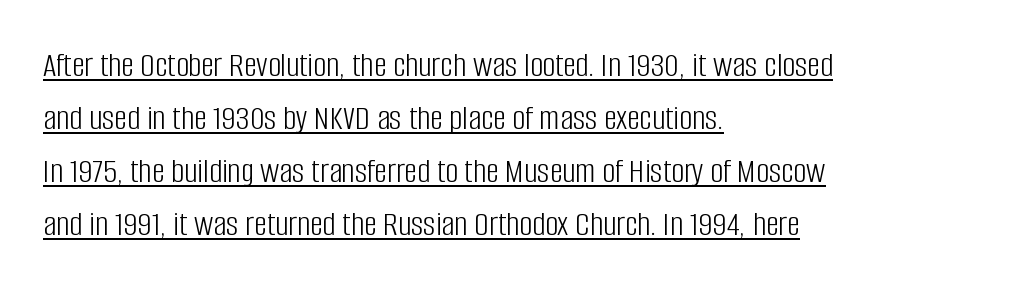
The image shows 36 px light, condensed sans-serif type, upright; set left-aligned, normal line spacing (1.47x), normal letter spacing, underlined; low stroke contrast and a large x-height.
